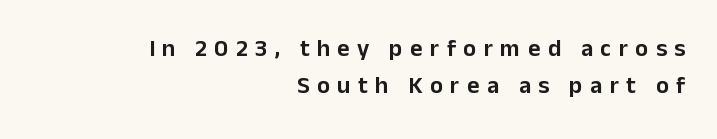
The image shows 24 px text type, upright; set right-aligned, normal line spacing (1.56x), unusually wide letter spacing (+0.31 em), not underlined.
